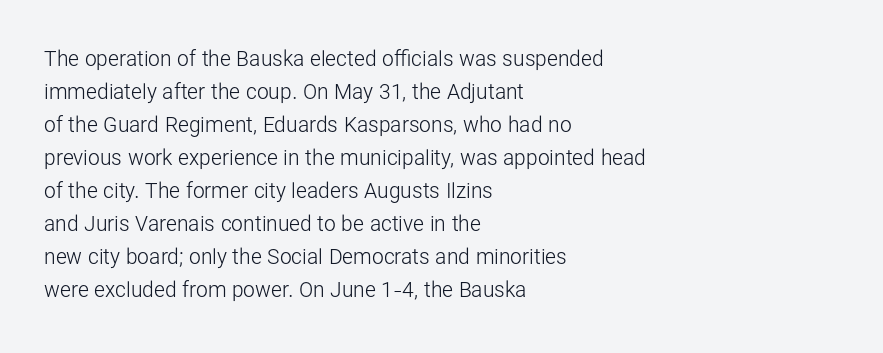
The image shows 21 px text type, upright; set left-aligned, normal line spacing (1.57x), normal letter spacing, not underlined.
